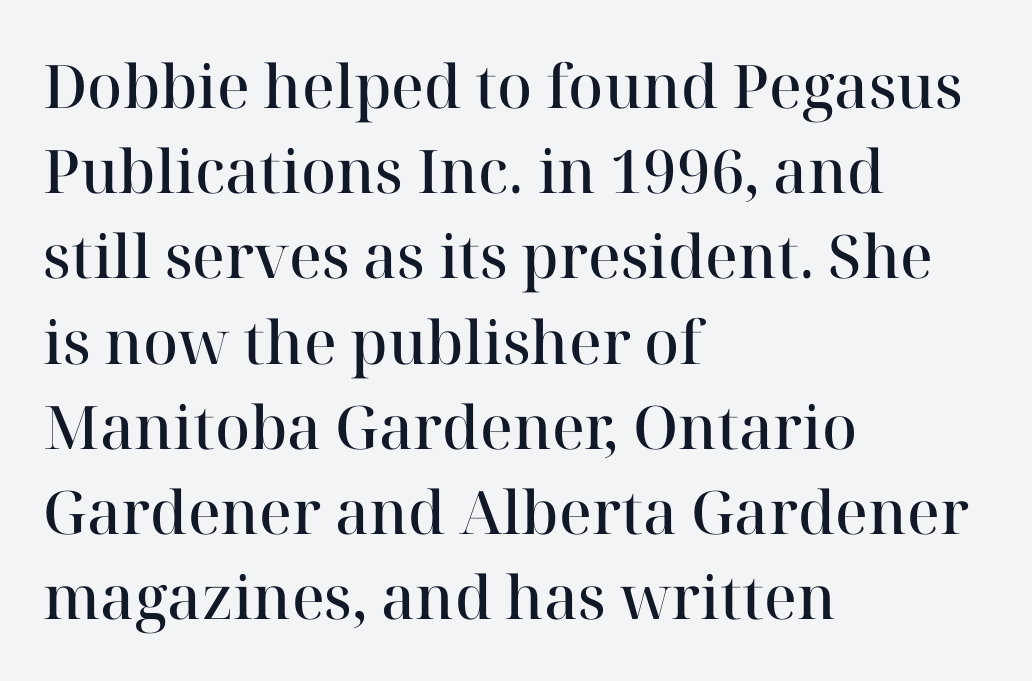
Q: Is the text bold? A: Semi-bold.
Q: Is the text italic (slanted)? A: No, it is upright.
Q: Is the typeface a serif or a sans-serif typeface? A: Serif.
Q: Is the text underlined? A: No.
Q: How is the paragraph aligned? A: Left-aligned.
Q: Is the spacing between letters normal or unusually wide? A: Normal.
Q: Is the spacing between lines tight, normal or loose? A: Normal.
Q: Width (condensed, normal, or wide)? A: Normal.
Q: Stroke contrast? A: High.
Q: x-height? A: Medium.
Q: Monospaced? A: No.
